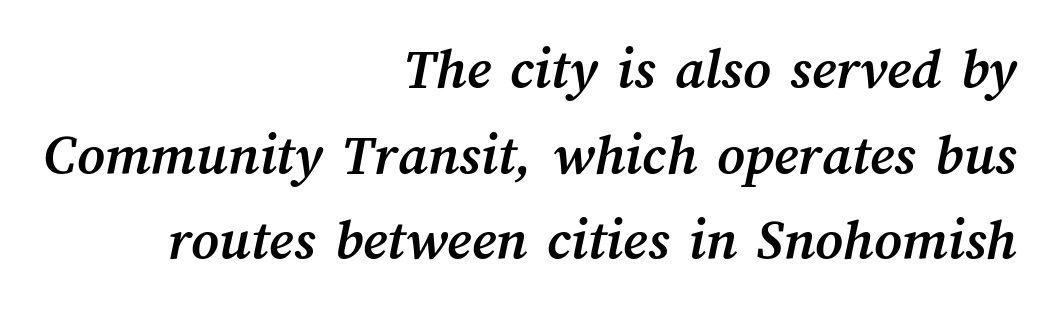
The image shows 59 px semibold type; set right-aligned, normal line spacing (1.45x), normal letter spacing, not underlined; medium stroke contrast and a medium x-height.
